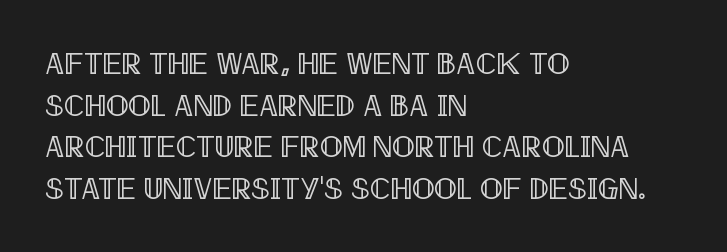
The image shows 30 px condensed type, upright; set left-aligned, normal line spacing (1.39x), normal letter spacing, not underlined; a large x-height.
